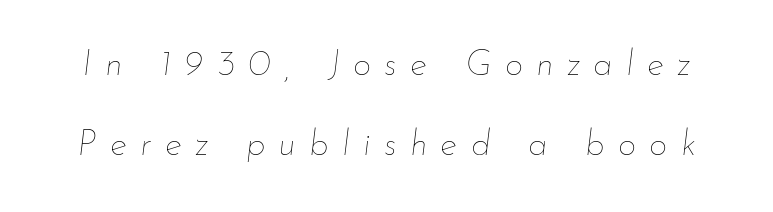
The image shows 36 px thin type, italic (leaning right); set loose line spacing (2.21x), unusually wide letter spacing (+0.37 em), not underlined; low stroke contrast and a small x-height.
